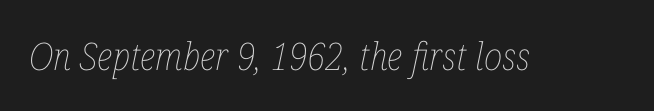
{"italic": "yes", "lean": "right", "slant_degrees": 12, "bold": "no", "weight": "thin", "width": "condensed", "stroke_contrast": "low", "x_height": "medium", "monospaced": "no", "underline": "no", "letter_spacing": "normal", "letter_spacing_em": 0.0, "glyph_px": 38}
